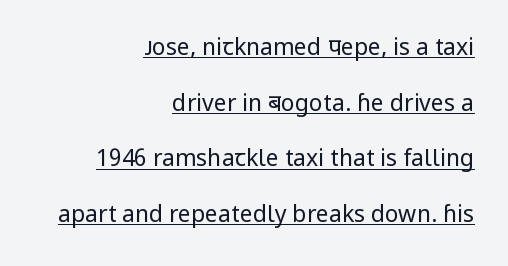
{"italic": "no", "bold": "no", "underline": "yes", "align": "right", "line_spacing": "loose", "line_spacing_ratio": 2.42, "letter_spacing": "normal", "letter_spacing_em": 0.0, "glyph_px": 23}
